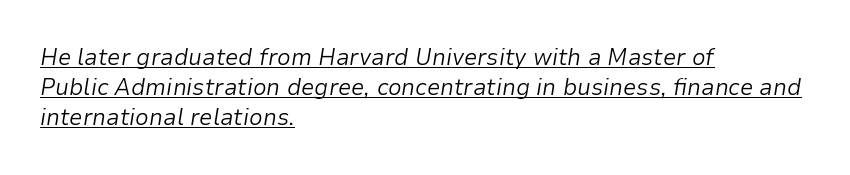
The image shows 24 px text type, italic (leaning right); set left-aligned, normal line spacing (1.26x), normal letter spacing, underlined.
